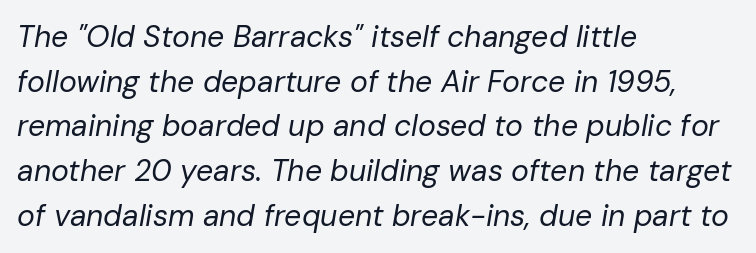
The lines in this sample share a left origin and differ only in where they stop. Nobody drew a line under any word here. Each new line begins a customary step beneath the previous one. The rendering uses natural spacing where letterforms have individual widths. Spacing between characters is what you'd get straight out of the box. Weight: in the light-to-regular range.
